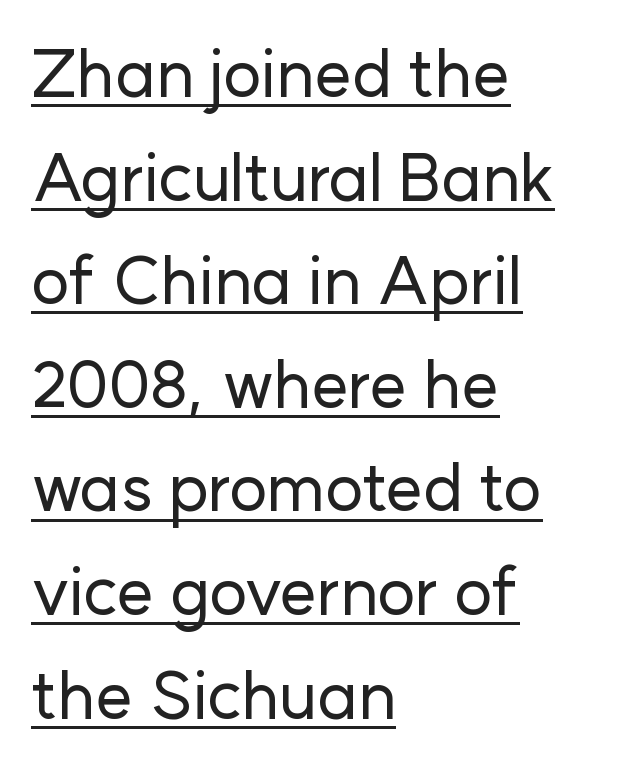
{"serif": "no", "italic": "no", "width": "normal", "stroke_contrast": "low", "x_height": "medium", "monospaced": "no", "underline": "yes", "align": "left", "line_spacing": "normal", "line_spacing_ratio": 1.57, "letter_spacing": "normal", "letter_spacing_em": 0.0, "glyph_px": 66}
